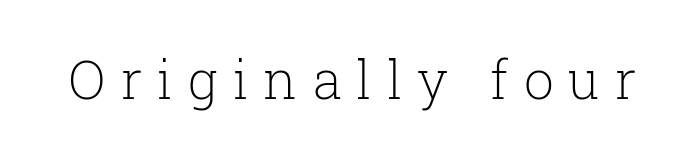
{"serif": "yes", "italic": "no", "bold": "no", "weight": "light", "width": "normal", "stroke_contrast": "low", "x_height": "medium", "monospaced": "no", "underline": "no", "letter_spacing": "wide", "letter_spacing_em": 0.28, "glyph_px": 53}
